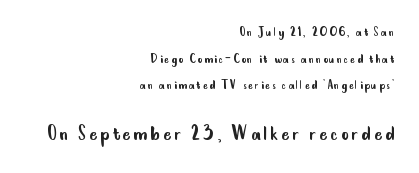
The image shows 23 px text type, upright; set right-aligned, loose line spacing (1.9x), not underlined; the second (bottom) block is 1.64x larger.
